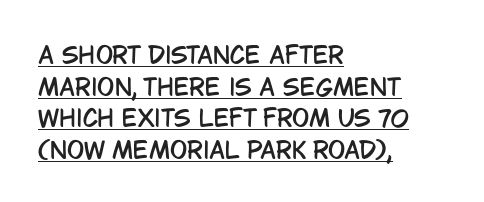
The image shows 23 px text type, upright; set left-aligned, normal line spacing (1.37x), normal letter spacing, underlined.
